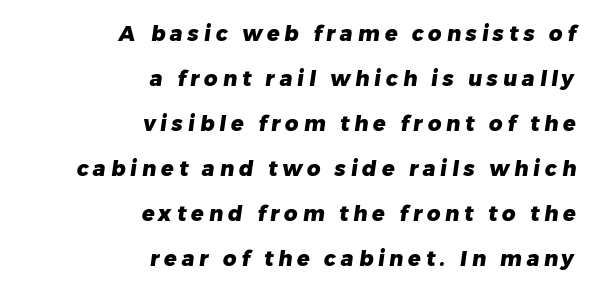
The image shows 21 px bold type; set right-aligned, loose line spacing (2.14x), unusually wide letter spacing (+0.23 em), not underlined.
